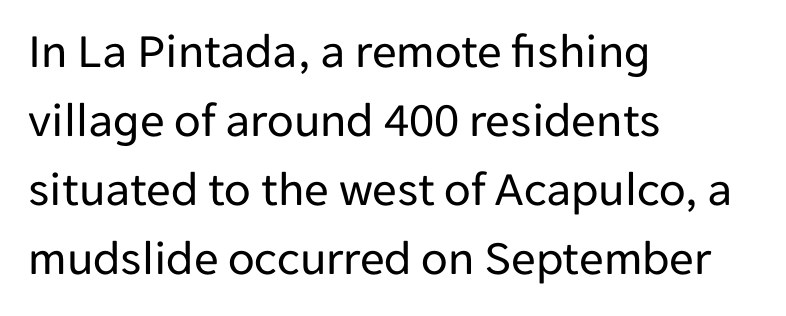
Line starts are locked; line ends wander. One glance says typical: line gaps are just what's usual. Think of a printed novel: that variable character pitch is what you see here. Characters remain perfectly vertical along every line. These glyphs show unthickened strokes, regular width or finer. Each letter's strokes conclude bluntly, with no projecting serifs.
